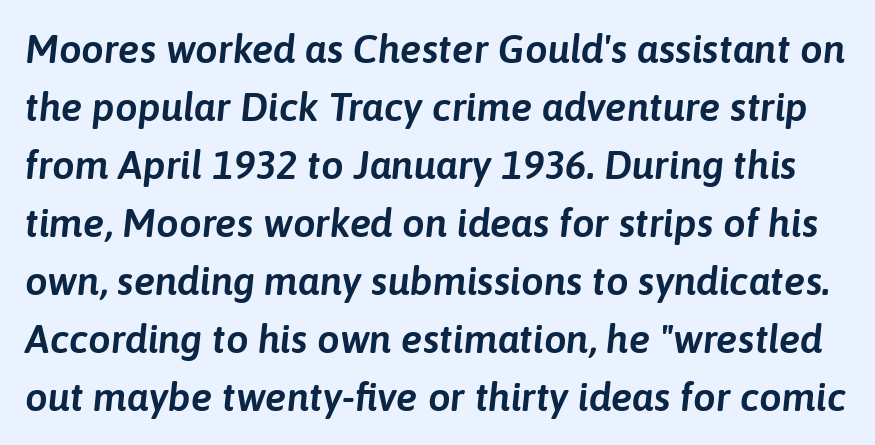
The passage shown has conventional tracking throughout. Baseline-to-baseline distance is the conventional proportion of letter height. Emphasis-style slanted type is in use. Note the varied advance widths — an 'i' is clearly narrower than an 'm'.
